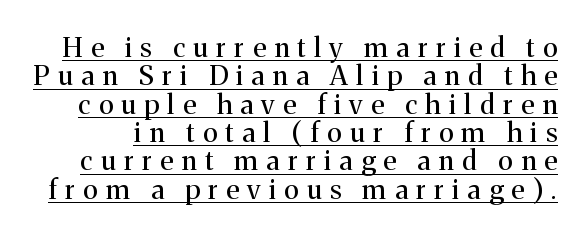
Q: Is the text bold? A: No.
Q: Is the text italic (slanted)? A: No, it is upright.
Q: Is the text underlined? A: Yes.
Q: Is the spacing between letters normal or unusually wide? A: Unusually wide.
Q: Is the spacing between lines tight, normal or loose? A: Tight.
